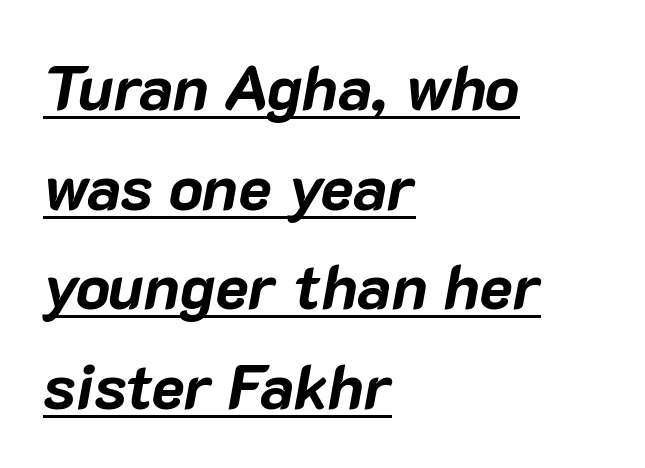
Q: Is the text bold? A: Yes.
Q: Is the text italic (slanted)? A: Yes, it leans right by about 10 degrees.
Q: Is the text underlined? A: Yes.
Q: How is the paragraph aligned? A: Left-aligned.
Q: Is the spacing between letters normal or unusually wide? A: Normal.
Q: Is the spacing between lines tight, normal or loose? A: Normal.
Q: Width (condensed, normal, or wide)? A: Normal.
Q: Stroke contrast? A: Low.
Q: x-height? A: Medium.
Q: Monospaced? A: No.
